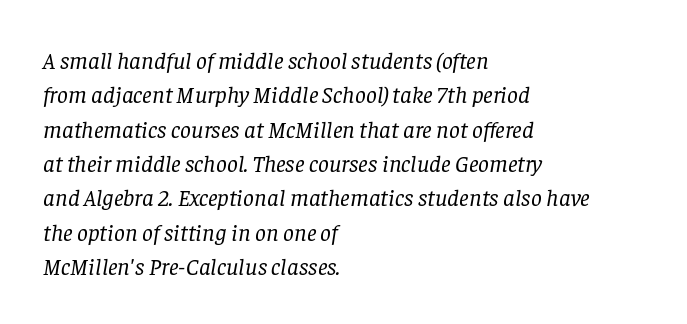
{"italic": "yes", "lean": "right", "slant_degrees": 8, "bold": "no", "underline": "no", "align": "left", "line_spacing": "normal", "line_spacing_ratio": 1.43, "letter_spacing": "normal", "letter_spacing_em": 0.0, "glyph_px": 24}
